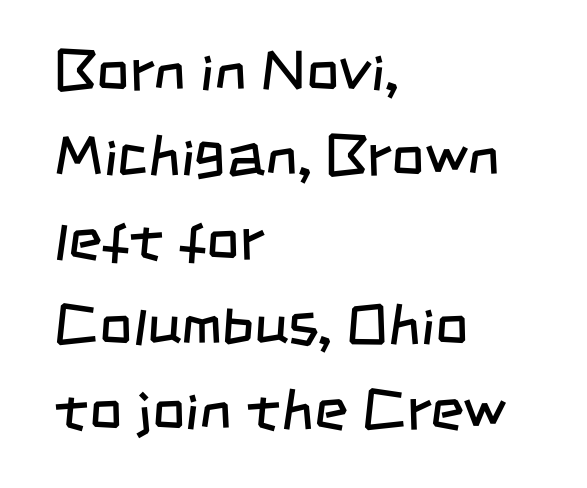
Q: Is the text bold? A: No.
Q: Is the typeface a serif or a sans-serif typeface? A: Sans-serif.
Q: Is the text underlined? A: No.
Q: How is the paragraph aligned? A: Left-aligned.
Q: Is the spacing between letters normal or unusually wide? A: Normal.
Q: Is the spacing between lines tight, normal or loose? A: Normal.
Q: Width (condensed, normal, or wide)? A: Condensed.
Q: Stroke contrast? A: Low.
Q: x-height? A: Large.
Q: Monospaced? A: No.
